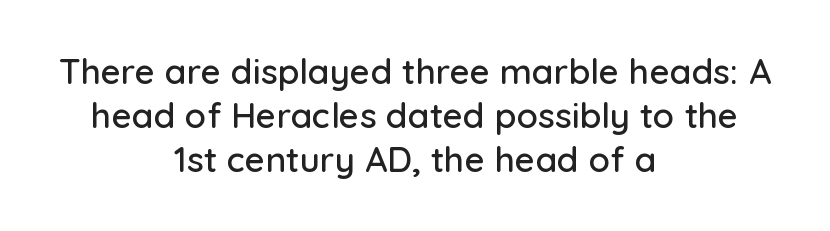
Unmarked baselines from the first word to the last. In CSS terms this would be text-align: center. Each letter keeps its own natural width here, so spacing adapts to shape. The vertical gap from one line to the next is medium. Nope, no serifs anywhere on these letters. Unlike italic type, these characters show no tilt at all.
